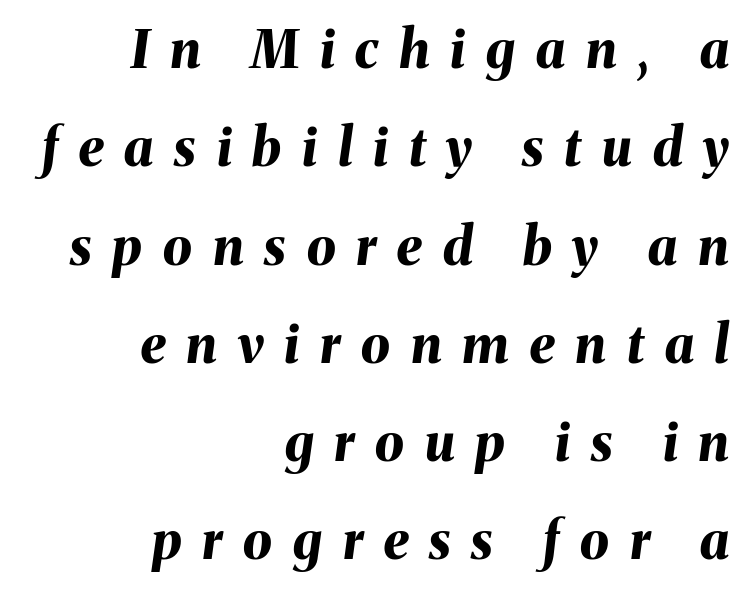
The image shows 52 px bold type, italic (leaning right); set right-aligned, line spacing 1.89x, unusually wide letter spacing (+0.4 em), not underlined; medium stroke contrast and a medium x-height.
